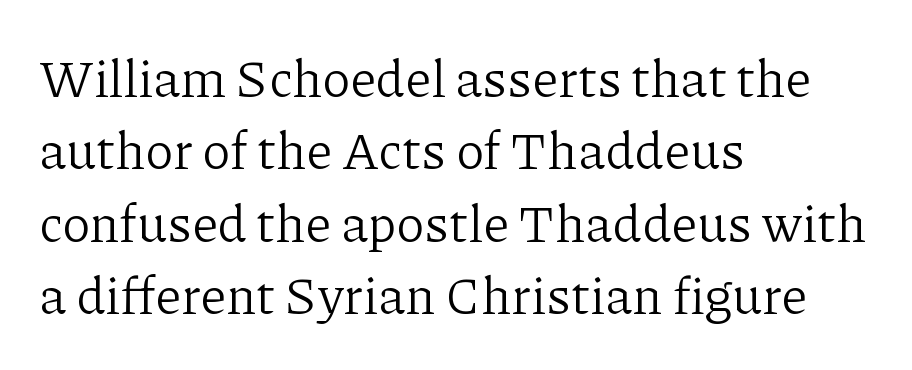
{"serif": "yes", "italic": "no", "bold": "no", "weight": "light", "width": "normal", "stroke_contrast": "low", "x_height": "medium", "monospaced": "no", "underline": "no", "align": "left", "line_spacing": "normal", "line_spacing_ratio": 1.39, "letter_spacing": "normal", "letter_spacing_em": 0.0, "glyph_px": 52}
